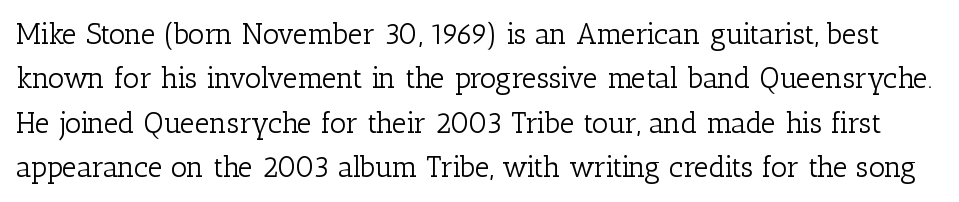
{"serif": "yes", "italic": "no", "bold": "no", "weight": "light", "width": "normal", "stroke_contrast": "low", "x_height": "medium", "monospaced": "no", "underline": "no", "line_spacing": "normal", "line_spacing_ratio": 1.53, "letter_spacing": "normal", "letter_spacing_em": 0.0, "glyph_px": 29}
